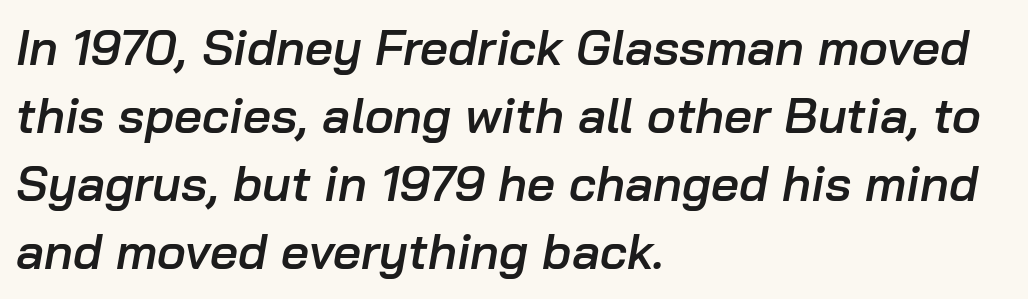
The image shows 49 px semibold type, italic (leaning right); set left-aligned, normal line spacing (1.39x), normal letter spacing, not underlined; low stroke contrast and a medium x-height.
